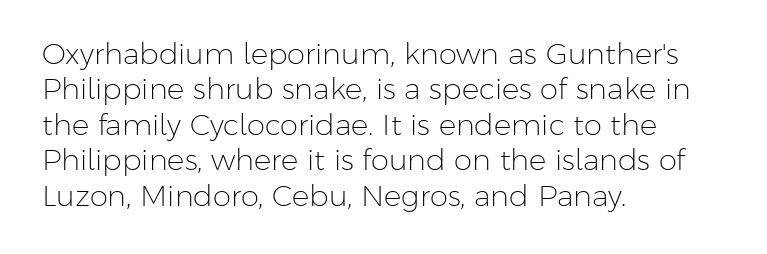
Q: Is the text bold? A: No.
Q: Is the text italic (slanted)? A: No, it is upright.
Q: Is the typeface a serif or a sans-serif typeface? A: Sans-serif.
Q: Is the text underlined? A: No.
Q: How is the paragraph aligned? A: Left-aligned.
Q: Is the spacing between letters normal or unusually wide? A: Normal.
Q: Width (condensed, normal, or wide)? A: Normal.
Q: Stroke contrast? A: Low.
Q: x-height? A: Medium.
Q: Monospaced? A: No.
